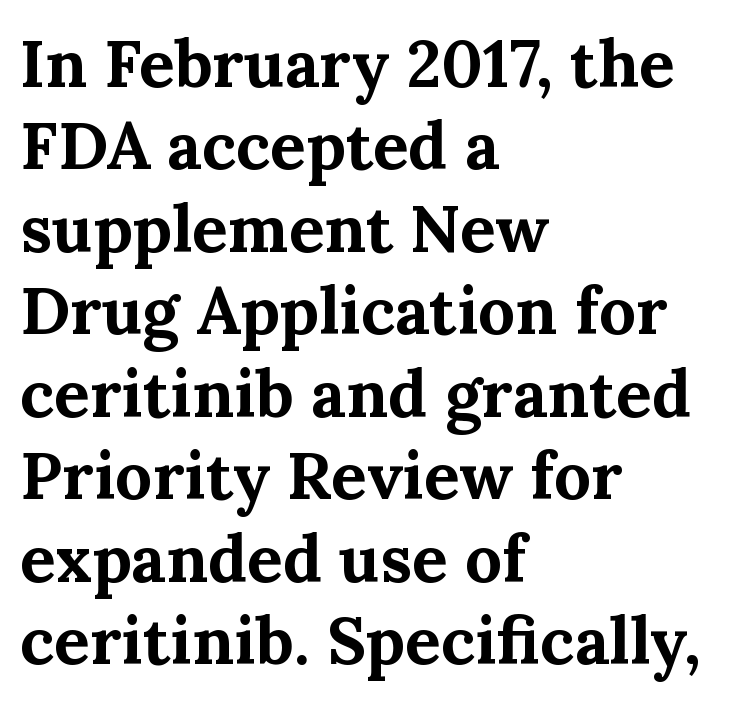
Q: Is the text bold? A: Yes.
Q: Is the text italic (slanted)? A: No, it is upright.
Q: Is the typeface a serif or a sans-serif typeface? A: Serif.
Q: Is the text underlined? A: No.
Q: How is the paragraph aligned? A: Left-aligned.
Q: Is the spacing between letters normal or unusually wide? A: Normal.
Q: Is the spacing between lines tight, normal or loose? A: Normal.
Q: Width (condensed, normal, or wide)? A: Normal.
Q: Stroke contrast? A: Medium.
Q: x-height? A: Medium.
Q: Monospaced? A: No.
